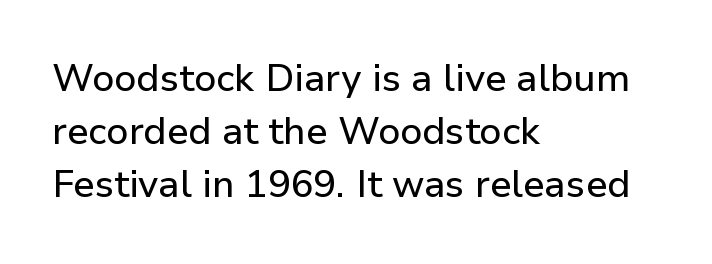
Left-aligned paragraph, ragged on the right. These lines were composed using upright roman letters. Successive baselines arrive at the customary interval. The baseline area is clear.
